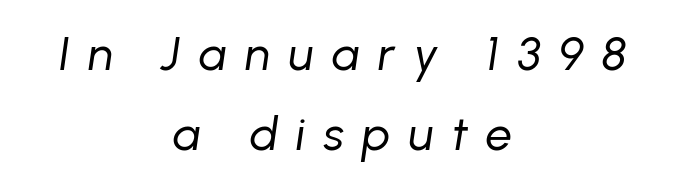
Q: Is the text bold? A: No.
Q: Is the text italic (slanted)? A: Yes, it leans right by about 8 degrees.
Q: Is the text underlined? A: No.
Q: How is the paragraph aligned? A: Centered.
Q: Is the spacing between letters normal or unusually wide? A: Unusually wide.
Q: Width (condensed, normal, or wide)? A: Normal.
Q: Stroke contrast? A: Low.
Q: x-height? A: Medium.
Q: Monospaced? A: No.
